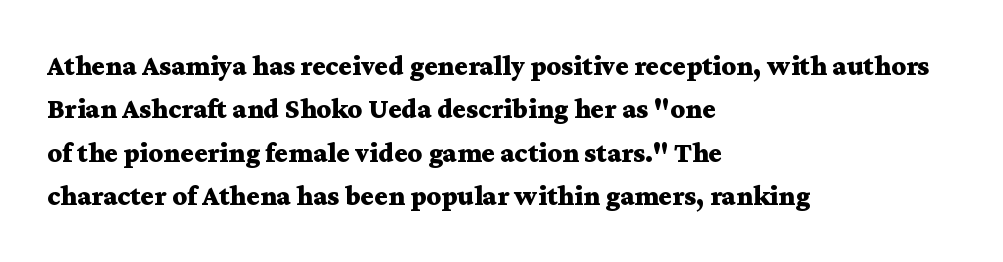
The image shows 28 px bold, wide serif type, upright; set left-aligned, normal line spacing (1.55x), normal letter spacing, not underlined; medium stroke contrast and a medium x-height.
